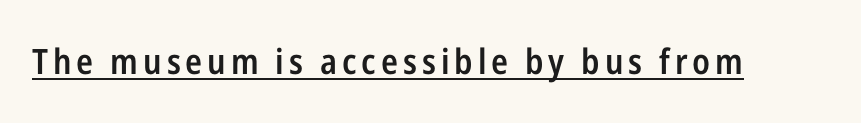
Q: Is the text bold? A: Semi-bold.
Q: Is the text italic (slanted)? A: No, it is upright.
Q: Is the typeface a serif or a sans-serif typeface? A: Sans-serif.
Q: Is the text underlined? A: Yes.
Q: Width (condensed, normal, or wide)? A: Condensed.
Q: Stroke contrast? A: Low.
Q: x-height? A: Medium.
Q: Monospaced? A: No.
